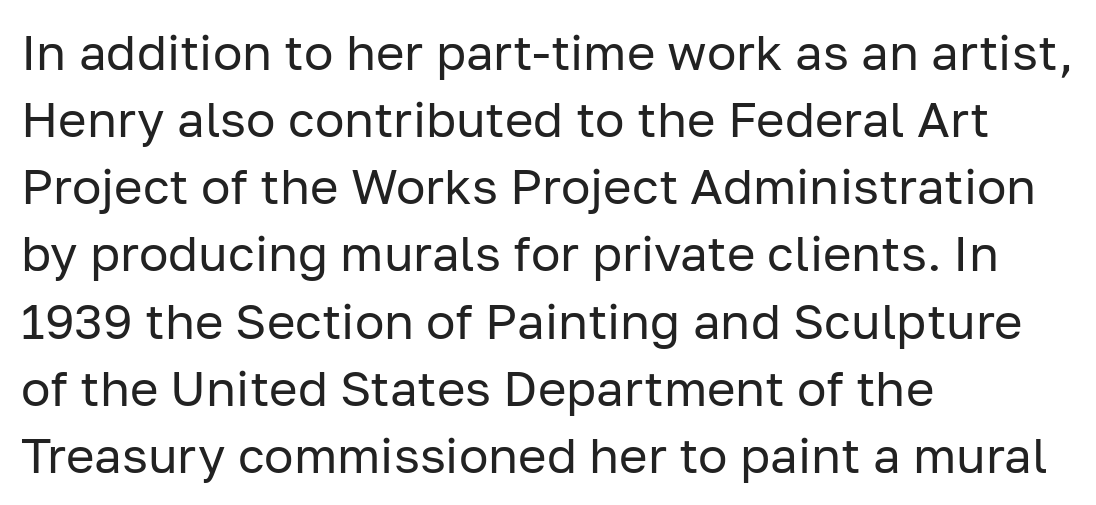
Q: Is the text bold? A: No.
Q: Is the text italic (slanted)? A: No, it is upright.
Q: Is the typeface a serif or a sans-serif typeface? A: Sans-serif.
Q: Is the text underlined? A: No.
Q: How is the paragraph aligned? A: Left-aligned.
Q: Is the spacing between letters normal or unusually wide? A: Normal.
Q: Is the spacing between lines tight, normal or loose? A: Normal.
Q: Width (condensed, normal, or wide)? A: Normal.
Q: Stroke contrast? A: Low.
Q: x-height? A: Medium.
Q: Monospaced? A: No.
